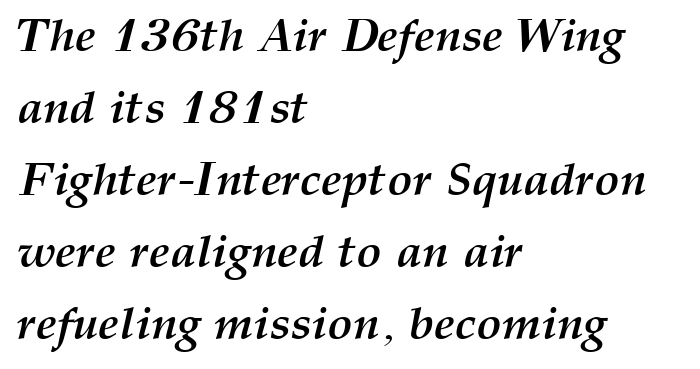
{"italic": "yes", "lean": "right", "slant_degrees": 12, "bold": "yes", "weight": "semibold", "width": "normal", "stroke_contrast": "medium", "x_height": "medium", "monospaced": "no", "underline": "no", "align": "left", "line_spacing": "normal", "line_spacing_ratio": 1.53, "letter_spacing": "normal", "letter_spacing_em": 0.0, "glyph_px": 47}
